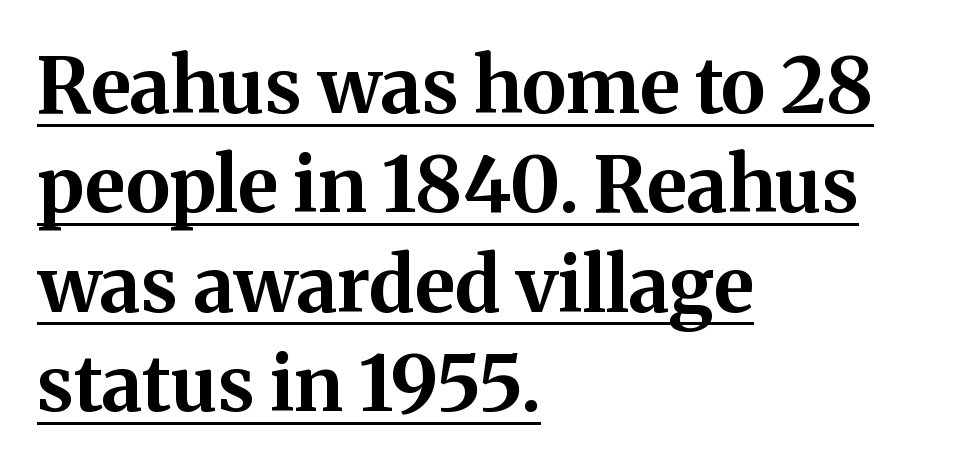
The image shows 77 px bold serif type, upright; set left-aligned, normal line spacing (1.29x), normal letter spacing, underlined; medium stroke contrast and a medium x-height.
